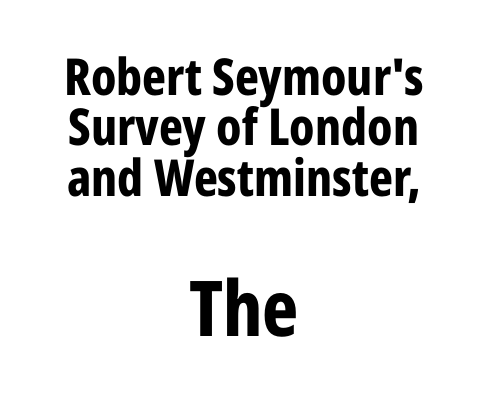
{"serif": "no", "italic": "no", "bold": "yes", "weight": "bold", "width": "condensed", "stroke_contrast": "low", "x_height": "medium", "monospaced": "no", "underline": "no", "align": "center", "line_spacing": "tight", "line_spacing_ratio": 0.99, "letter_spacing": "normal", "letter_spacing_em": 0.0, "larger_block": "second", "size_ratio": 1.51, "glyph_px": 77}
